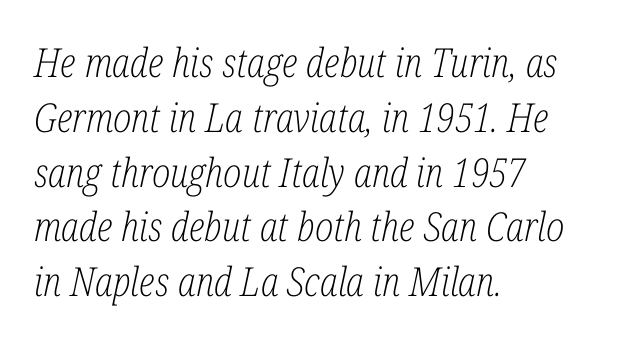
Q: Is the text bold? A: No.
Q: Is the text italic (slanted)? A: Yes, it leans right by about 12 degrees.
Q: Is the typeface a serif or a sans-serif typeface? A: Serif.
Q: Is the text underlined? A: No.
Q: How is the paragraph aligned? A: Left-aligned.
Q: Is the spacing between letters normal or unusually wide? A: Normal.
Q: Is the spacing between lines tight, normal or loose? A: Normal.
Q: Width (condensed, normal, or wide)? A: Condensed.
Q: Stroke contrast? A: Low.
Q: x-height? A: Medium.
Q: Monospaced? A: No.
